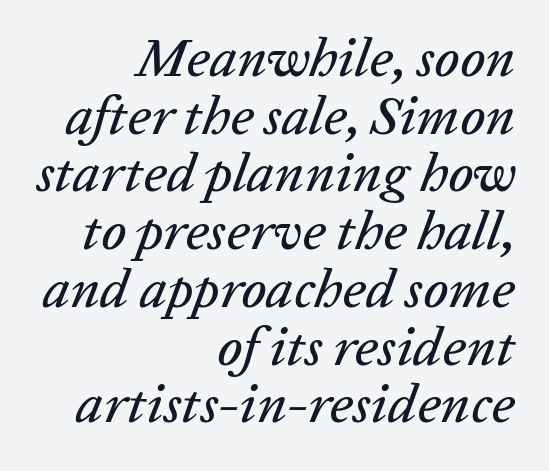
This sample uses an oblique cut, with every glyph tilted off the vertical. The passage shown is typed in a proportional face where columns would drift. How are the letters spaced? Ordinarily, with no added tracking. Unmarked baselines from the first word to the last. This sample is right-justified, so line beginnings fall wherever the words allow.
